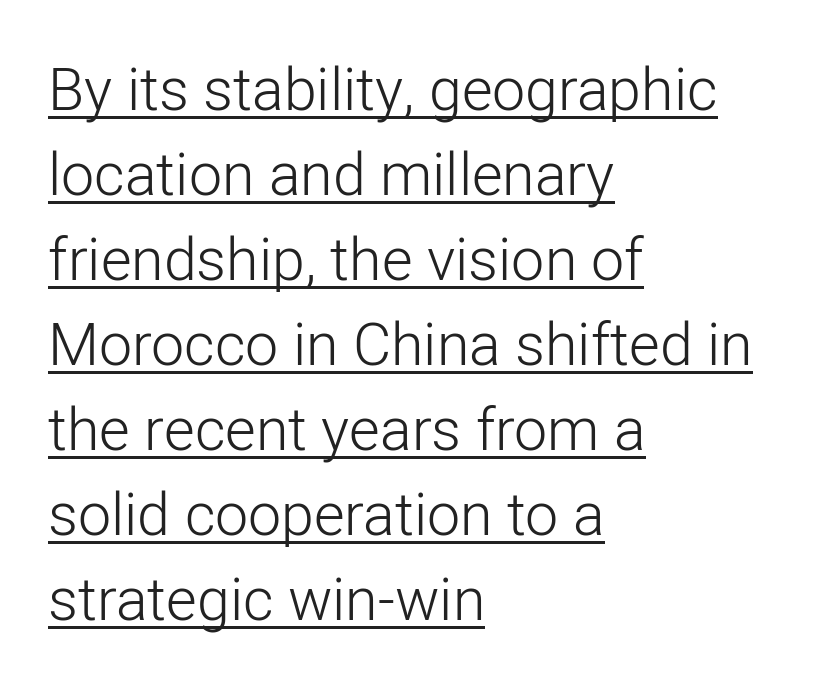
{"serif": "no", "italic": "no", "bold": "no", "weight": "light", "width": "normal", "stroke_contrast": "low", "x_height": "medium", "monospaced": "no", "underline": "yes", "align": "left", "line_spacing": "normal", "line_spacing_ratio": 1.44, "letter_spacing": "normal", "letter_spacing_em": 0.0, "glyph_px": 59}
